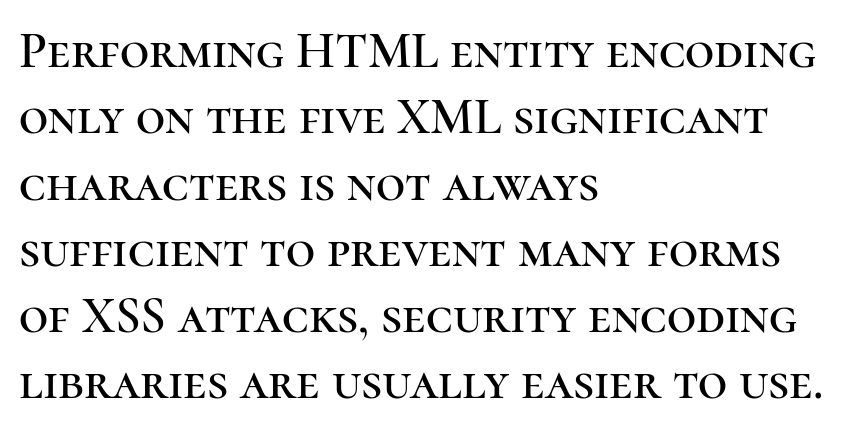
The image shows 51 px serif type, upright; set left-aligned, normal line spacing (1.3x), normal letter spacing, not underlined; high stroke contrast and a medium x-height.
